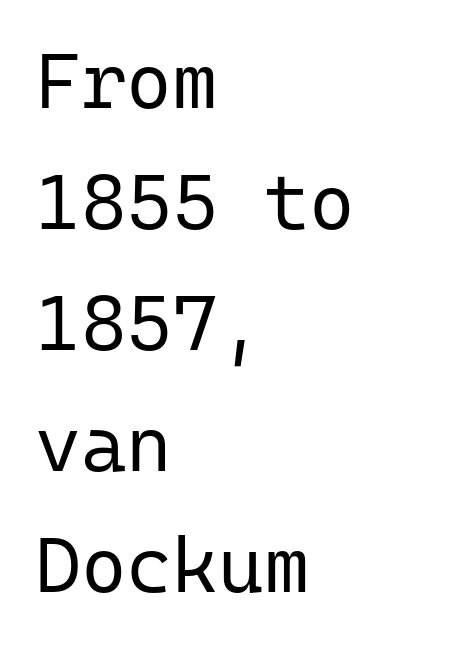
The image shows 78 px regular-weight sans-serif type, upright, monospaced; set left-aligned, normal line spacing (1.55x), normal letter spacing, not underlined; low stroke contrast and a medium x-height.
